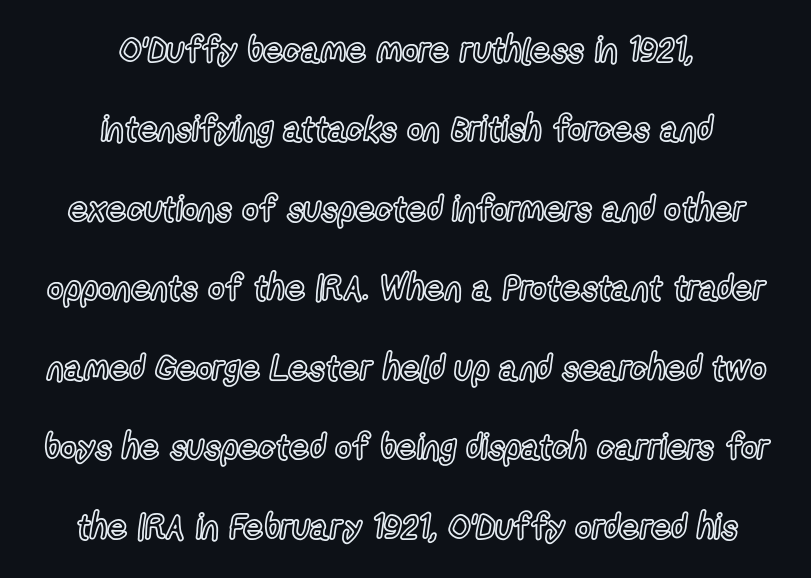
The image shows 35 px condensed type; set centered, loose line spacing (2.27x), normal letter spacing, not underlined; a medium x-height.
